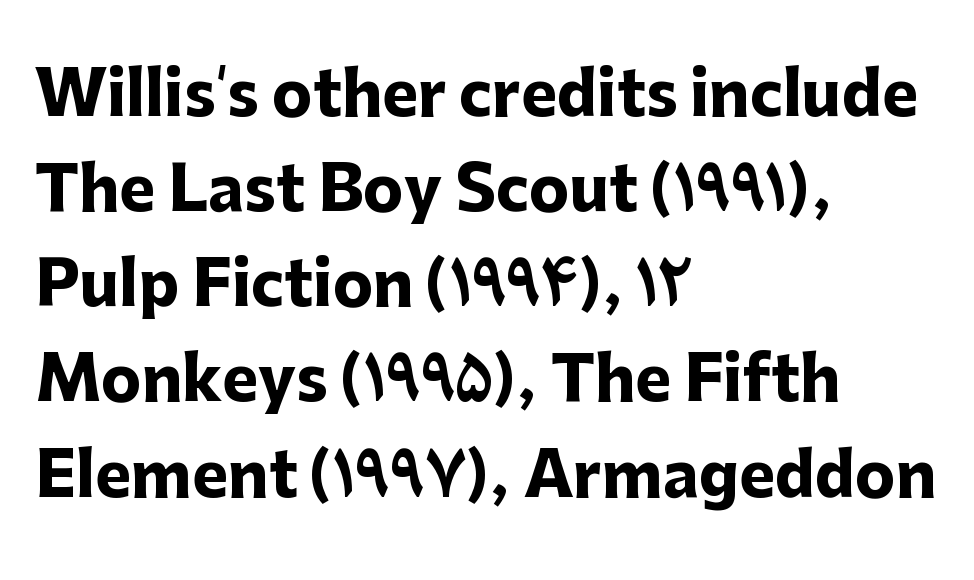
The image shows 61 px heavy sans-serif type, upright; set left-aligned, normal line spacing (1.56x), normal letter spacing, not underlined; low stroke contrast and a medium x-height.
